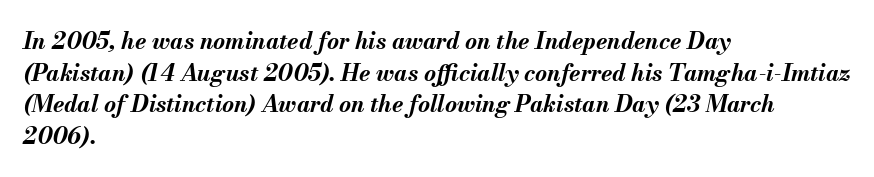
In CSS terms this would be text-align: left. These words are printed bold, with thick strokes throughout. You can tell it's italic because the verticals aren't actually vertical. The rendering keeps characters at their native spacing.
